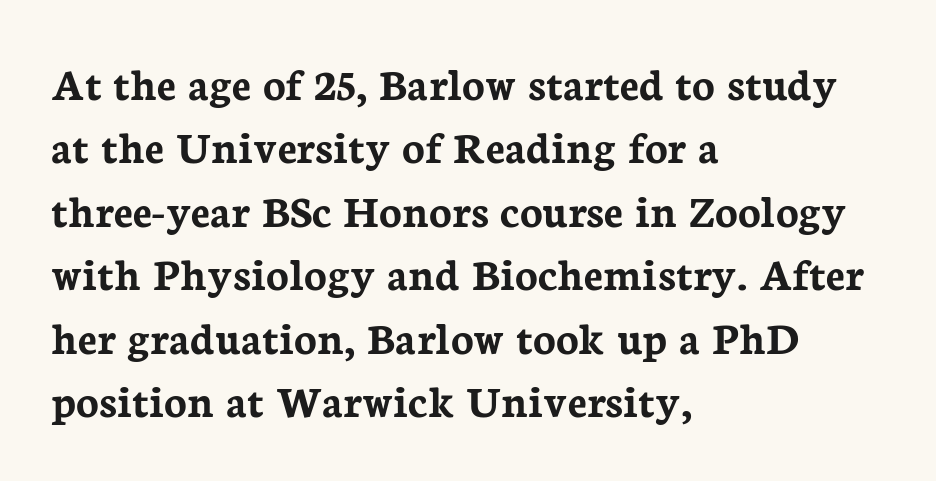
The image shows 47 px semibold serif type, upright; set left-aligned, normal line spacing (1.35x), normal letter spacing, not underlined; low stroke contrast and a medium x-height.
